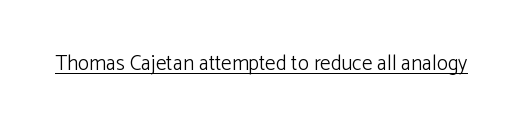
The image shows 21 px text type, upright; set normal letter spacing, underlined.
